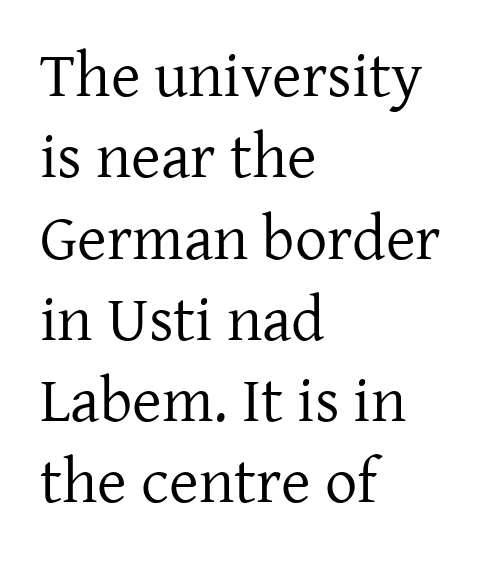
Do the characters align in a grid? No, the font is proportional. Nothing heavy about these letters — not bold at all. If you measured baseline to baseline, you'd find a middling distance. A student would call this left alignment; a typographer would say flush left, rag right.
